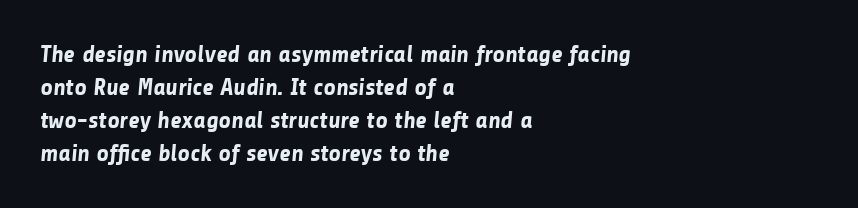
The image shows 24 px bold type; set left-aligned, normal line spacing (1.38x), normal letter spacing, not underlined.
